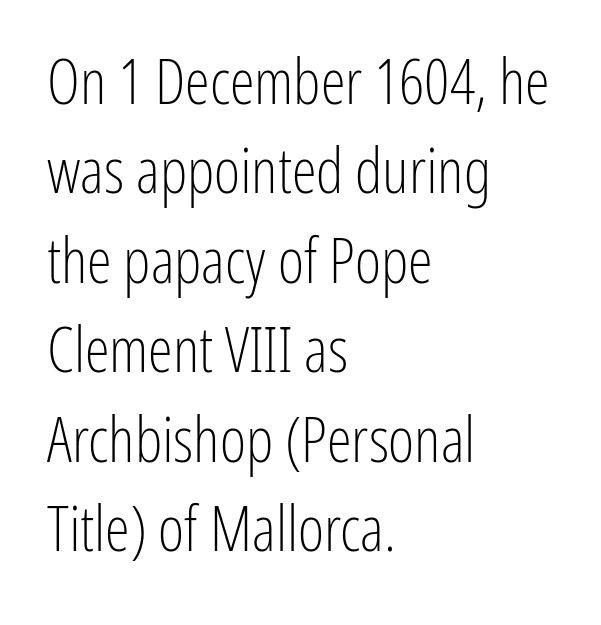
The image shows 63 px light, condensed sans-serif type, upright; set left-aligned, normal line spacing (1.42x), normal letter spacing, not underlined; low stroke contrast and a medium x-height.
